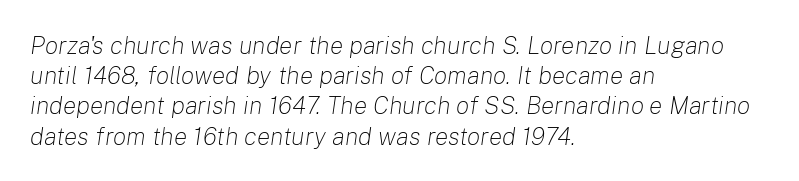
{"italic": "yes", "lean": "right", "slant_degrees": 8, "bold": "no", "underline": "no", "align": "left", "line_spacing_ratio": 1.21, "letter_spacing": "normal", "letter_spacing_em": 0.0, "glyph_px": 25}
